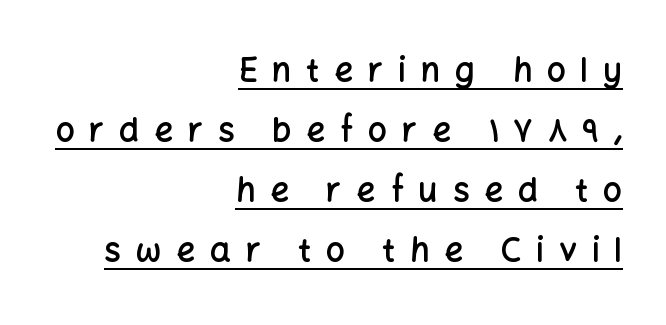
Q: Is the text bold? A: Semi-bold.
Q: Is the text italic (slanted)? A: No, it is upright.
Q: Is the typeface a serif or a sans-serif typeface? A: Sans-serif.
Q: Is the text underlined? A: Yes.
Q: How is the paragraph aligned? A: Right-aligned.
Q: Is the spacing between letters normal or unusually wide? A: Unusually wide.
Q: Width (condensed, normal, or wide)? A: Normal.
Q: Stroke contrast? A: Low.
Q: x-height? A: Medium.
Q: Monospaced? A: No.
